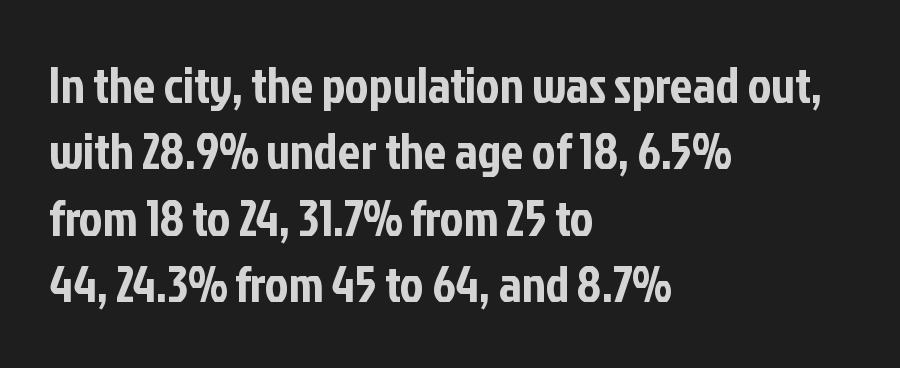
The image shows 50 px condensed sans-serif type, upright; set left-aligned, normal line spacing (1.33x), normal letter spacing, not underlined; low stroke contrast and a medium x-height.
